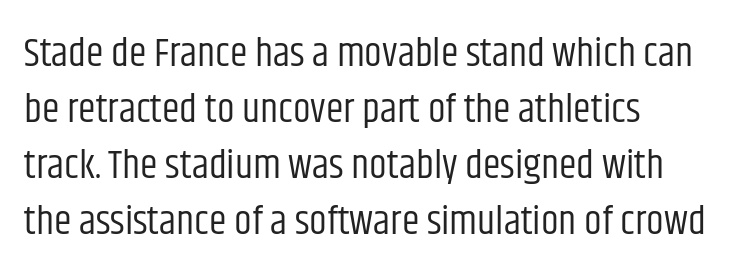
{"serif": "no", "italic": "no", "bold": "no", "weight": "regular", "width": "condensed", "stroke_contrast": "low", "x_height": "large", "monospaced": "no", "underline": "no", "align": "left", "line_spacing": "normal", "line_spacing_ratio": 1.4, "letter_spacing": "normal", "letter_spacing_em": 0.0, "glyph_px": 40}
